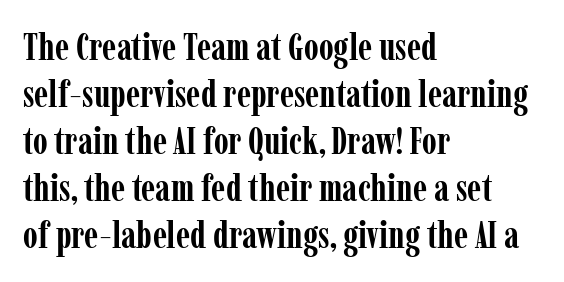
The image shows 38 px semibold, condensed serif type, upright; set left-aligned, line spacing 1.24x, normal letter spacing, not underlined; low stroke contrast and a medium x-height.
